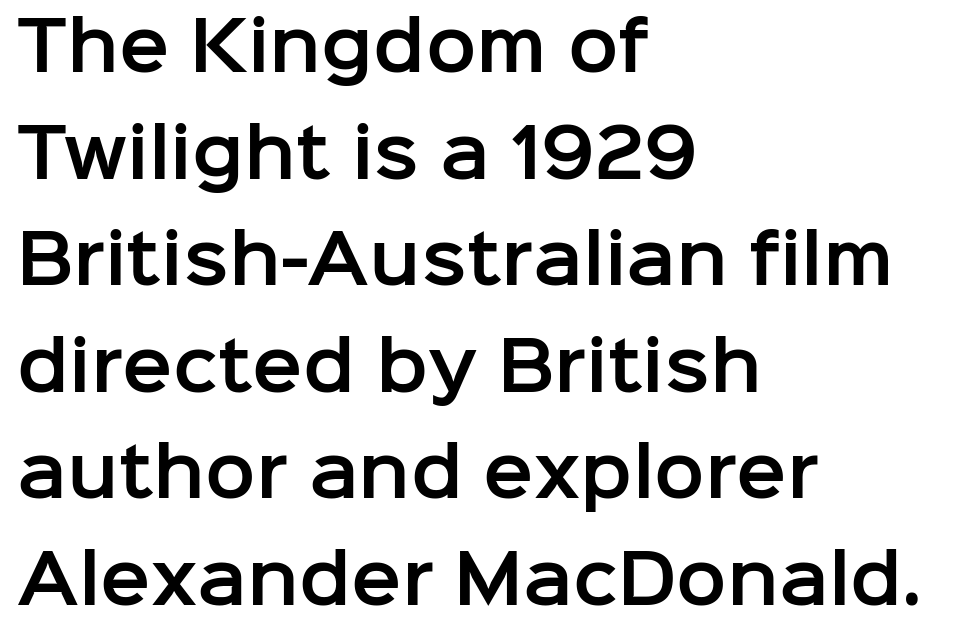
{"serif": "no", "italic": "no", "width": "normal", "stroke_contrast": "low", "x_height": "medium", "monospaced": "no", "underline": "no", "align": "left", "line_spacing": "normal", "line_spacing_ratio": 1.59, "letter_spacing": "normal", "letter_spacing_em": 0.0, "glyph_px": 67}
